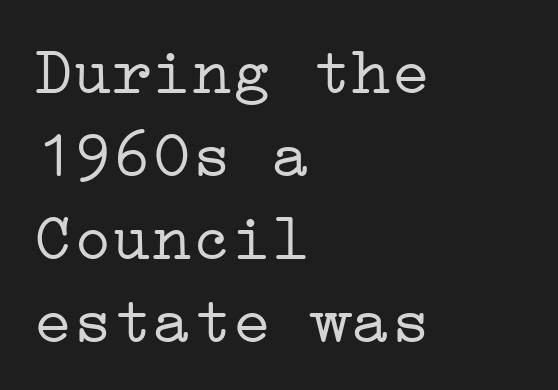
{"serif": "yes", "italic": "no", "bold": "no", "weight": "light", "width": "wide", "stroke_contrast": "low", "x_height": "medium", "underline": "no", "align": "left", "line_spacing": "normal", "line_spacing_ratio": 1.26, "letter_spacing": "normal", "letter_spacing_em": 0.0, "glyph_px": 66}
